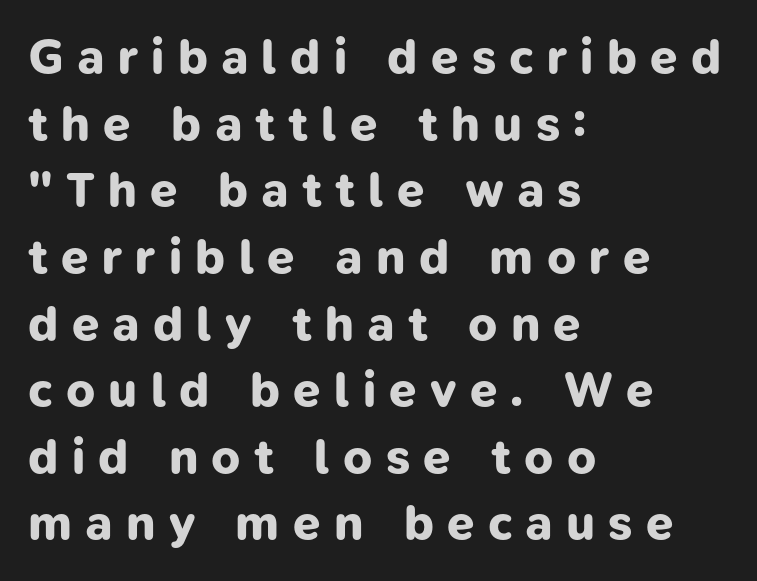
Q: Is the text bold? A: Yes.
Q: Is the typeface a serif or a sans-serif typeface? A: Sans-serif.
Q: Is the text underlined? A: No.
Q: How is the paragraph aligned? A: Left-aligned.
Q: Is the spacing between letters normal or unusually wide? A: Unusually wide.
Q: Is the spacing between lines tight, normal or loose? A: Normal.
Q: Width (condensed, normal, or wide)? A: Normal.
Q: Stroke contrast? A: Low.
Q: x-height? A: Medium.
Q: Monospaced? A: No.
